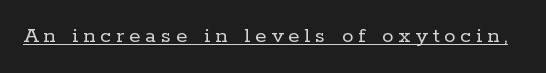
Q: Is the text bold? A: No.
Q: Is the text italic (slanted)? A: No, it is upright.
Q: Is the text underlined? A: Yes.
Q: Is the spacing between letters normal or unusually wide? A: Unusually wide.
